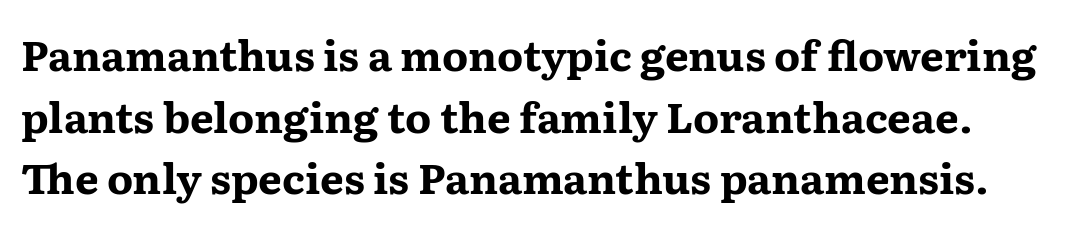
Q: Is the text bold? A: Yes.
Q: Is the text italic (slanted)? A: No, it is upright.
Q: Is the typeface a serif or a sans-serif typeface? A: Serif.
Q: Is the text underlined? A: No.
Q: Is the spacing between letters normal or unusually wide? A: Normal.
Q: Is the spacing between lines tight, normal or loose? A: Normal.
Q: Width (condensed, normal, or wide)? A: Wide.
Q: Stroke contrast? A: Medium.
Q: x-height? A: Medium.
Q: Monospaced? A: No.
